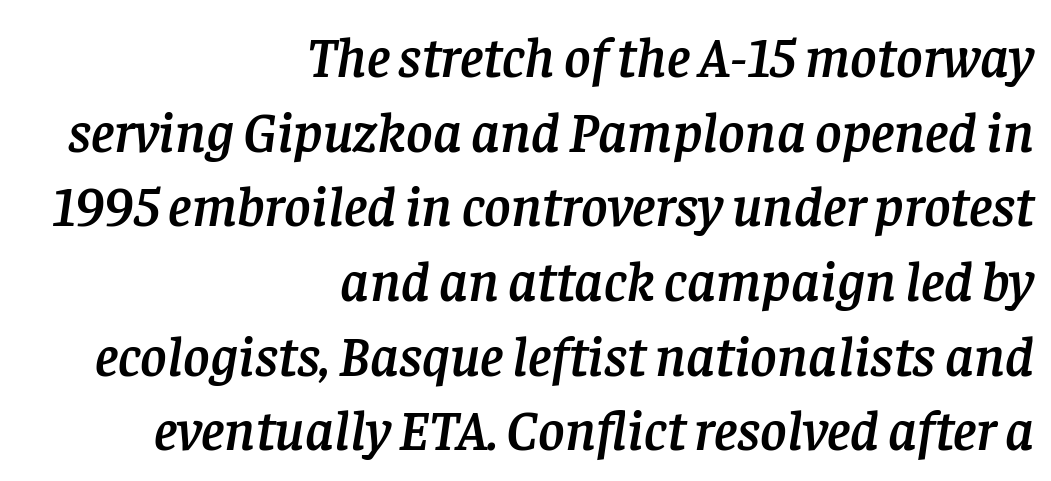
{"serif": "yes", "italic": "yes", "lean": "right", "slant_degrees": 8, "width": "normal", "stroke_contrast": "low", "x_height": "large", "monospaced": "no", "underline": "no", "align": "right", "line_spacing": "normal", "line_spacing_ratio": 1.31, "letter_spacing": "normal", "letter_spacing_em": 0.0, "glyph_px": 57}
